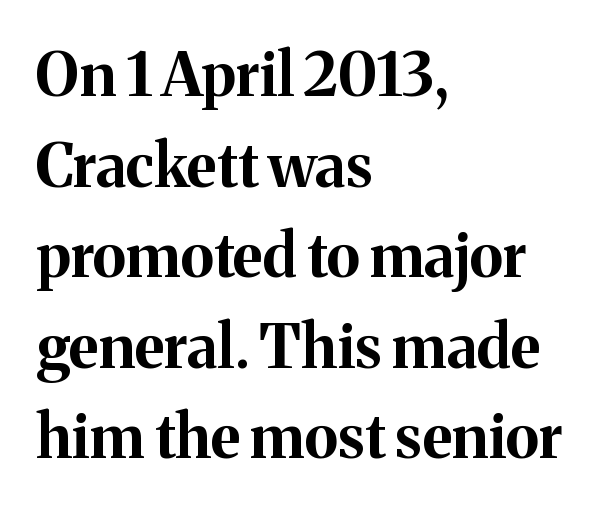
The image shows 60 px bold serif type, upright; set left-aligned, normal line spacing (1.51x), normal letter spacing, not underlined; medium stroke contrast and a medium x-height.
